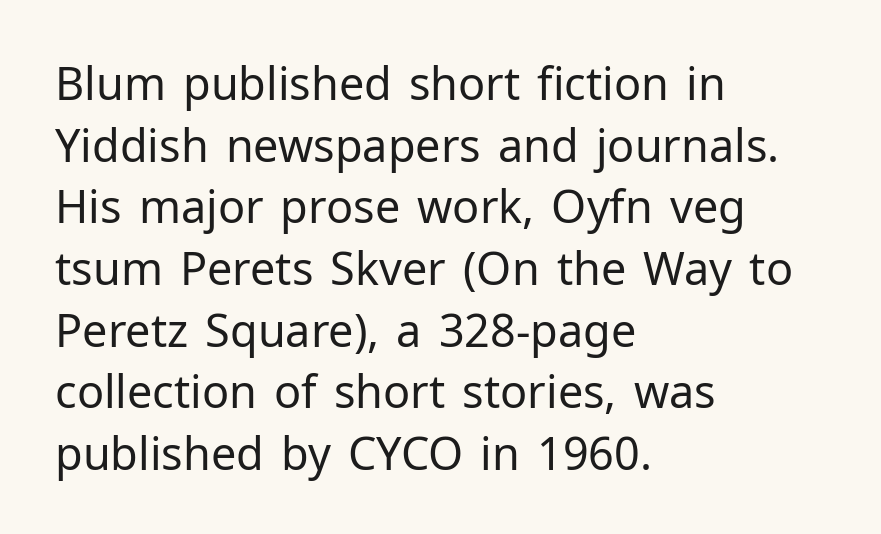
The letters carry no serifs — their stems end cleanly without finishing strokes. Here the designer chose a conventional face with non-uniform glyph widths. This sample is left-justified, so line endings fall wherever the words run out. Short note: letters normally spaced. Leading: standard. This is roman type, the default non-slanted kind.
